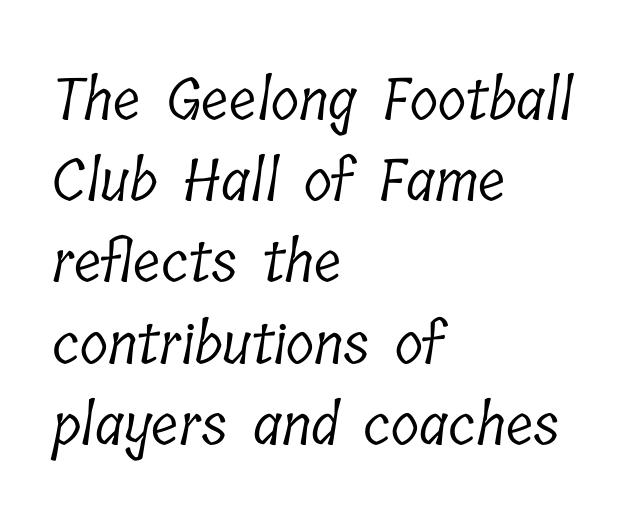
{"serif": "yes", "bold": "no", "weight": "light", "width": "condensed", "stroke_contrast": "low", "x_height": "medium", "monospaced": "no", "underline": "no", "align": "left", "line_spacing": "normal", "line_spacing_ratio": 1.4, "letter_spacing": "normal", "letter_spacing_em": 0.0, "glyph_px": 58}
